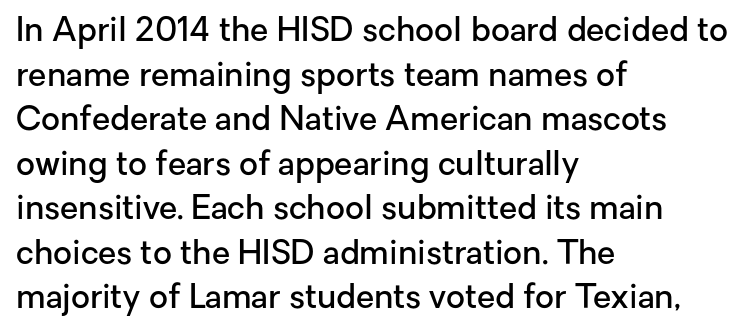
The image shows 33 px semibold sans-serif type, upright; set left-aligned, normal line spacing (1.35x), normal letter spacing, not underlined; low stroke contrast and a medium x-height.
